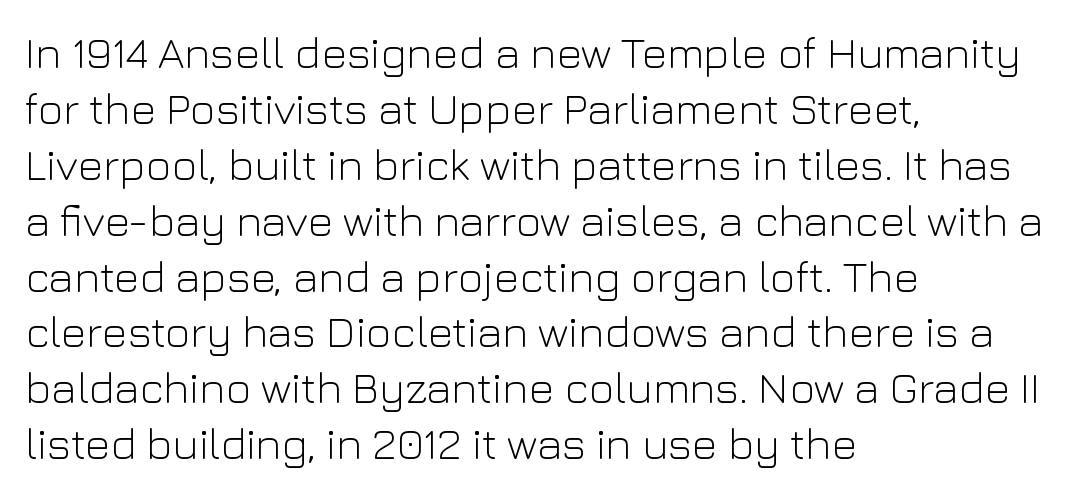
Q: Is the text bold? A: No.
Q: Is the text italic (slanted)? A: No, it is upright.
Q: Is the typeface a serif or a sans-serif typeface? A: Sans-serif.
Q: Is the text underlined? A: No.
Q: How is the paragraph aligned? A: Left-aligned.
Q: Is the spacing between letters normal or unusually wide? A: Normal.
Q: Is the spacing between lines tight, normal or loose? A: Normal.
Q: Width (condensed, normal, or wide)? A: Normal.
Q: Stroke contrast? A: Low.
Q: x-height? A: Medium.
Q: Monospaced? A: No.
